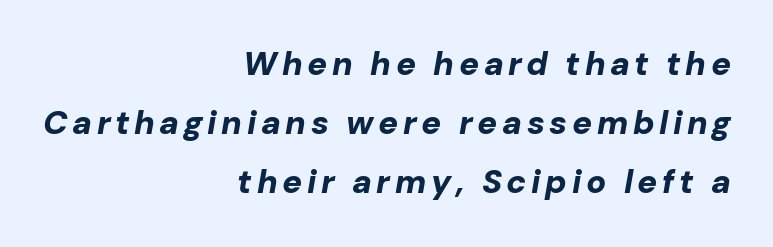
The text carries the slant typical of an italic or oblique font. The passage shown is emphatically bold. Nobody drew a line under any word here. Does the copy run flush right? Yes — the right margin is perfectly even. The letters advance in unequal steps, a hallmark of proportional type.
